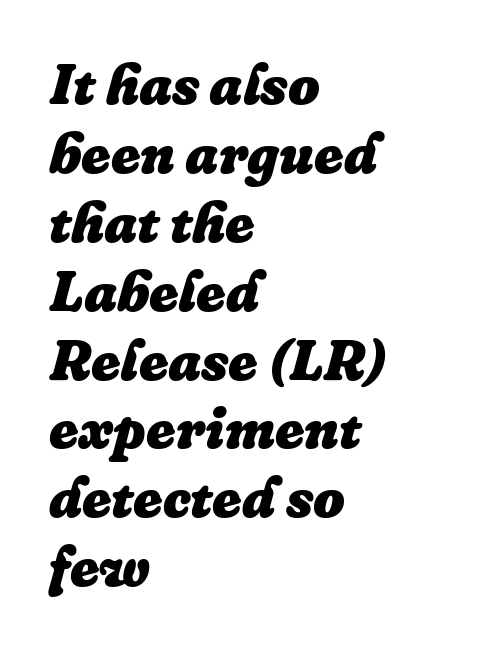
The image shows 56 px heavy type, italic (leaning right); set left-aligned, line spacing 1.23x, normal letter spacing, not underlined; low stroke contrast and a medium x-height.
